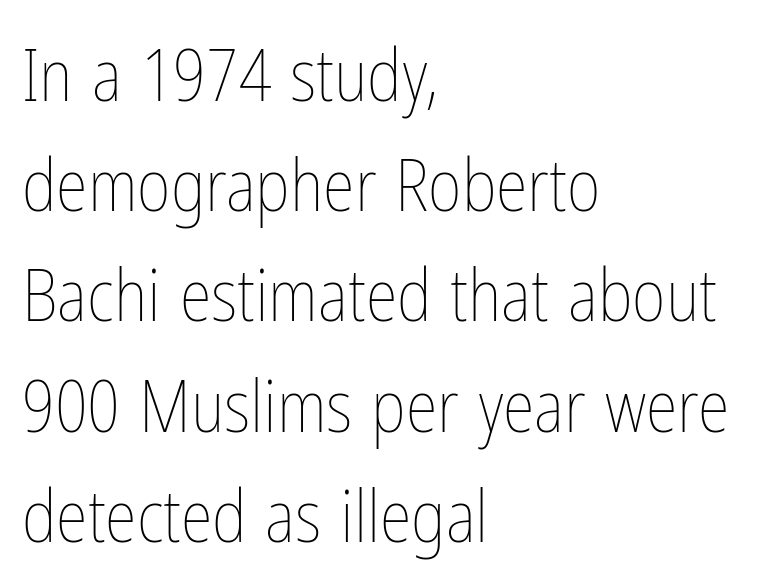
{"italic": "no", "bold": "no", "weight": "thin", "width": "condensed", "stroke_contrast": "low", "x_height": "medium", "monospaced": "no", "underline": "no", "align": "left", "line_spacing": "normal", "line_spacing_ratio": 1.51, "letter_spacing": "normal", "letter_spacing_em": 0.0, "glyph_px": 73}
